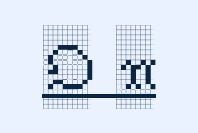
Q: Is the text italic (slanted)? A: No, it is upright.
Q: Is the typeface a serif or a sans-serif typeface? A: Serif.
Q: Is the text underlined? A: Yes.
Q: Is the spacing between letters normal or unusually wide? A: Unusually wide.
Q: Width (condensed, normal, or wide)? A: Condensed.
Q: x-height? A: Large.
Q: Monospaced? A: No.
